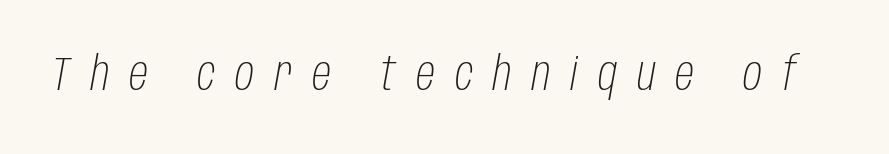
Q: Is the text bold? A: No.
Q: Is the text italic (slanted)? A: Yes, it leans right by about 10 degrees.
Q: Is the text underlined? A: No.
Q: Is the spacing between letters normal or unusually wide? A: Unusually wide.
Q: Width (condensed, normal, or wide)? A: Condensed.
Q: Stroke contrast? A: Low.
Q: x-height? A: Large.
Q: Monospaced? A: No.
